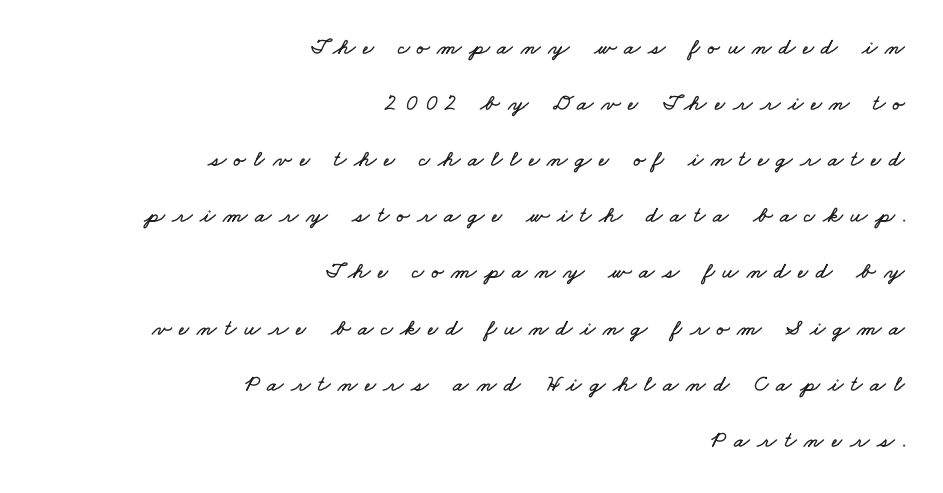
{"underline": "no", "align": "right", "line_spacing": "loose", "line_spacing_ratio": 2.44, "letter_spacing": "wide", "letter_spacing_em": 0.33, "glyph_px": 23}
